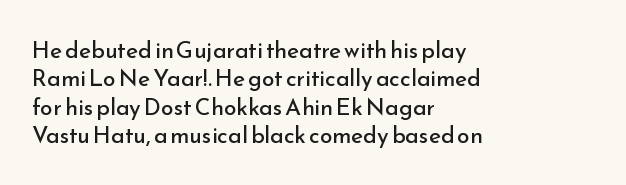
{"italic": "no", "bold": "no", "underline": "no", "align": "left", "line_spacing_ratio": 1.23, "letter_spacing": "normal", "letter_spacing_em": 0.0, "glyph_px": 23}
